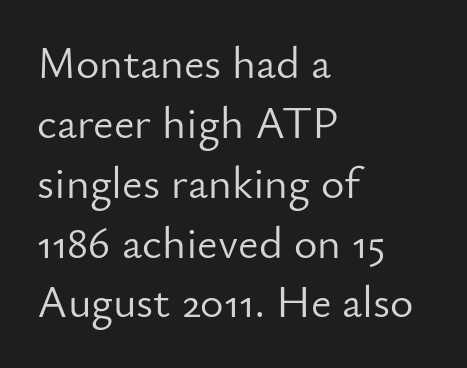
{"serif": "no", "italic": "no", "bold": "no", "weight": "light", "width": "normal", "stroke_contrast": "low", "x_height": "small", "monospaced": "no", "underline": "no", "align": "left", "line_spacing": "normal", "line_spacing_ratio": 1.33, "letter_spacing": "normal", "letter_spacing_em": 0.0, "glyph_px": 45}
